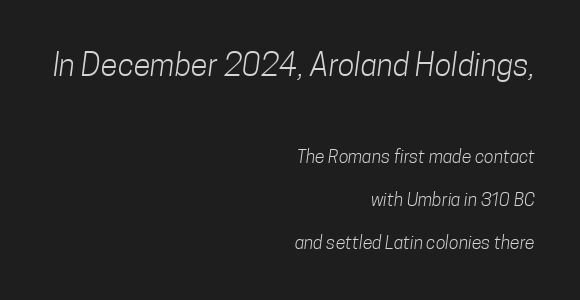
{"serif": "no", "bold": "no", "weight": "light", "width": "condensed", "stroke_contrast": "low", "x_height": "medium", "monospaced": "no", "underline": "no", "align": "right", "line_spacing": "loose", "line_spacing_ratio": 2.41, "letter_spacing": "normal", "letter_spacing_em": 0.0, "larger_block": "first", "size_ratio": 1.72, "glyph_px": 31}
